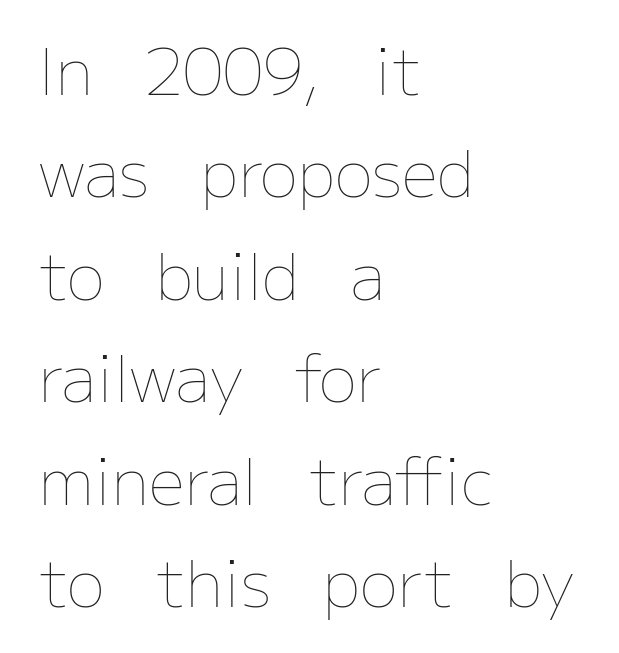
The image shows 64 px thin type, upright; set left-aligned, normal line spacing (1.6x), normal letter spacing, not underlined; low stroke contrast and a medium x-height.
